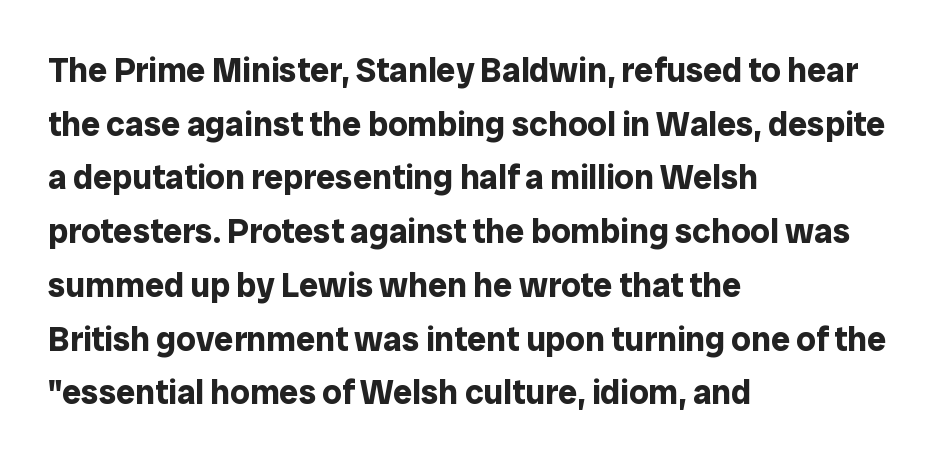
Pretty heavy lettering here — definitely bold. Is this a fixed-width face? No — the glyphs have proportional, varying widths. Does the leading feel generous? No, just average. The ragged edge is on the right, which tells us the setting is flush left. Observe the ordinary spacing: letters are neighbours, not strangers.
